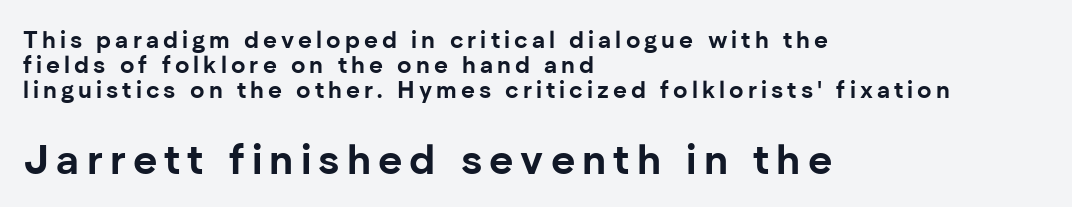
Q: Is the text bold? A: Yes.
Q: Is the text italic (slanted)? A: No, it is upright.
Q: Is the typeface a serif or a sans-serif typeface? A: Sans-serif.
Q: Is the text underlined? A: No.
Q: How is the paragraph aligned? A: Left-aligned.
Q: Is the spacing between lines tight, normal or loose? A: Tight.
Q: Which block of text is set in a larger size, the first (top) or the second (bottom)? A: The second (bottom) one.
Q: Width (condensed, normal, or wide)? A: Normal.
Q: Stroke contrast? A: Low.
Q: x-height? A: Medium.
Q: Monospaced? A: No.
